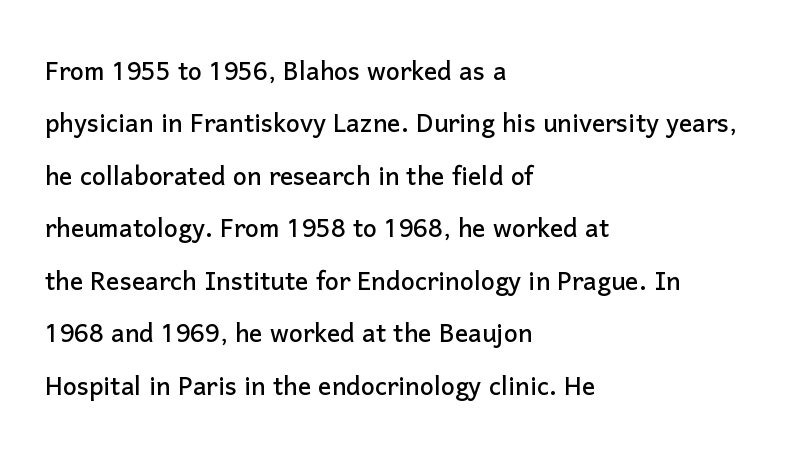
Q: Is the text italic (slanted)? A: No, it is upright.
Q: Is the typeface a serif or a sans-serif typeface? A: Sans-serif.
Q: Is the text underlined? A: No.
Q: How is the paragraph aligned? A: Left-aligned.
Q: Is the spacing between letters normal or unusually wide? A: Normal.
Q: Is the spacing between lines tight, normal or loose? A: Normal.
Q: Width (condensed, normal, or wide)? A: Normal.
Q: Stroke contrast? A: Low.
Q: x-height? A: Medium.
Q: Monospaced? A: No.
